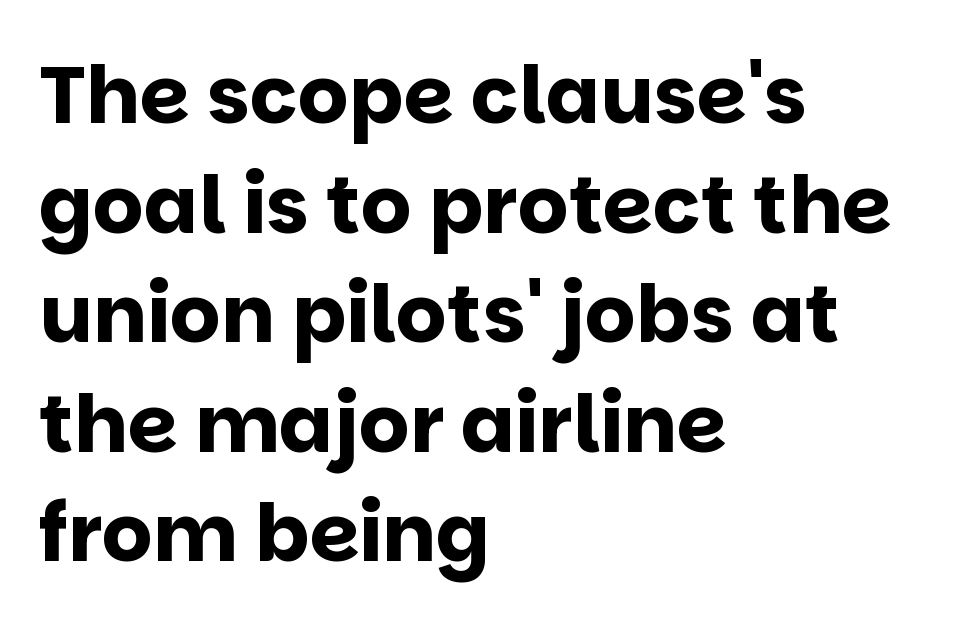
Q: Is the text bold? A: Yes.
Q: Is the text italic (slanted)? A: No, it is upright.
Q: Is the typeface a serif or a sans-serif typeface? A: Sans-serif.
Q: Is the text underlined? A: No.
Q: How is the paragraph aligned? A: Left-aligned.
Q: Is the spacing between letters normal or unusually wide? A: Normal.
Q: Is the spacing between lines tight, normal or loose? A: Normal.
Q: Width (condensed, normal, or wide)? A: Normal.
Q: Stroke contrast? A: Low.
Q: x-height? A: Large.
Q: Monospaced? A: No.
